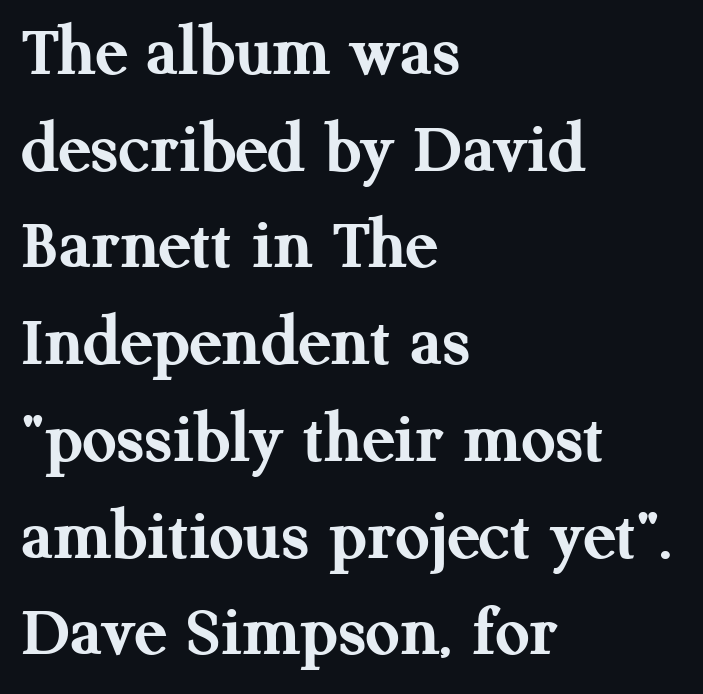
Q: Is the text bold? A: Yes.
Q: Is the text italic (slanted)? A: No, it is upright.
Q: Is the typeface a serif or a sans-serif typeface? A: Serif.
Q: Is the text underlined? A: No.
Q: How is the paragraph aligned? A: Left-aligned.
Q: Is the spacing between letters normal or unusually wide? A: Normal.
Q: Is the spacing between lines tight, normal or loose? A: Normal.
Q: Width (condensed, normal, or wide)? A: Normal.
Q: Stroke contrast? A: Medium.
Q: x-height? A: Medium.
Q: Monospaced? A: No.
